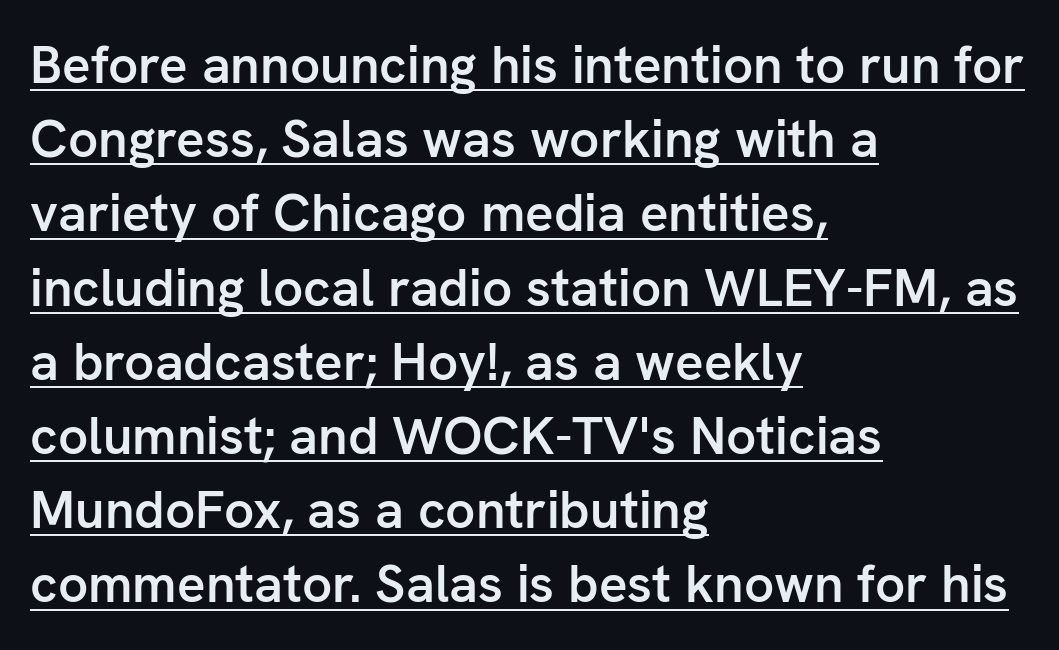
Check the space under the baseline: a stroke is drawn there. These lines carry some extra weight — a demibold, not a full bold. This sample uses a sans-serif face. The ragged edge is on the right, which tells us the setting is flush left. Regular leading. When letters stand straight like this, we call the style roman or upright.
